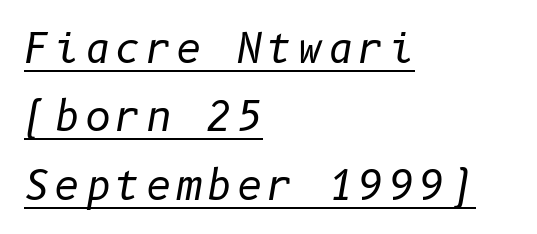
The image shows 40 px regular-weight type, italic (leaning right); set left-aligned, line spacing 1.71x, underlined; low stroke contrast and a medium x-height.
